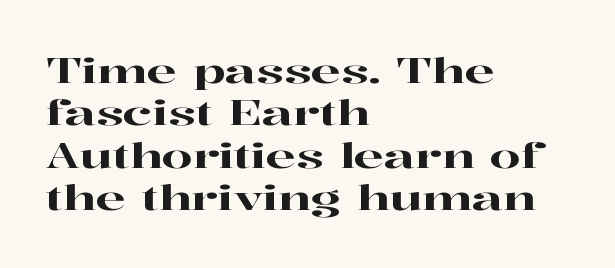
{"serif": "yes", "italic": "no", "width": "wide", "stroke_contrast": "high", "x_height": "medium", "monospaced": "no", "underline": "no", "align": "left", "line_spacing_ratio": 1.21, "letter_spacing": "normal", "letter_spacing_em": 0.0, "glyph_px": 35}
